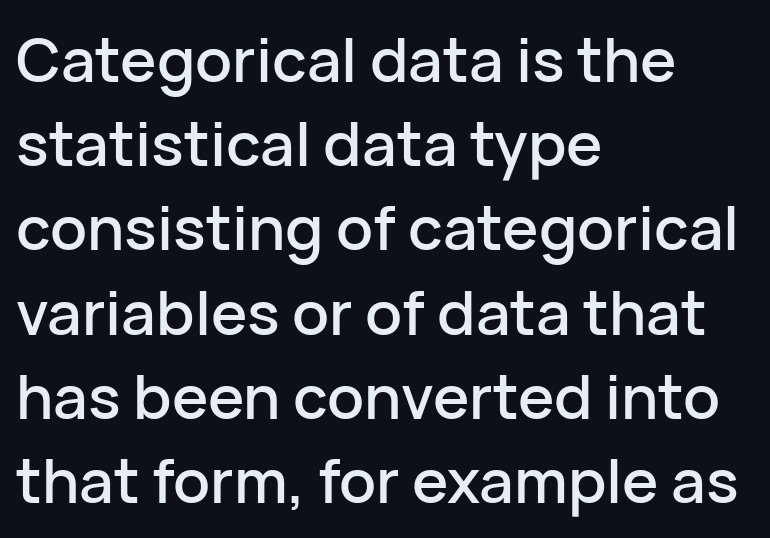
The image shows 61 px sans-serif type, upright; set left-aligned, normal line spacing (1.38x), normal letter spacing, not underlined; low stroke contrast and a medium x-height.
